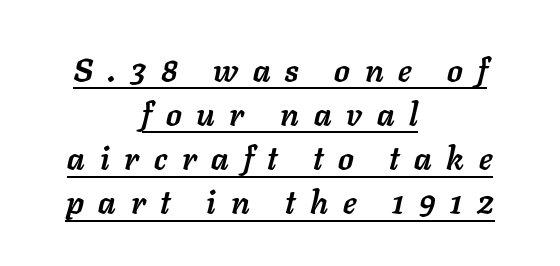
Q: Is the text bold? A: Yes.
Q: Is the text italic (slanted)? A: Yes, it leans right by about 11 degrees.
Q: Is the text underlined? A: Yes.
Q: How is the paragraph aligned? A: Centered.
Q: Is the spacing between letters normal or unusually wide? A: Unusually wide.
Q: Is the spacing between lines tight, normal or loose? A: Normal.
Q: Width (condensed, normal, or wide)? A: Normal.
Q: Stroke contrast? A: Low.
Q: x-height? A: Medium.
Q: Monospaced? A: No.
